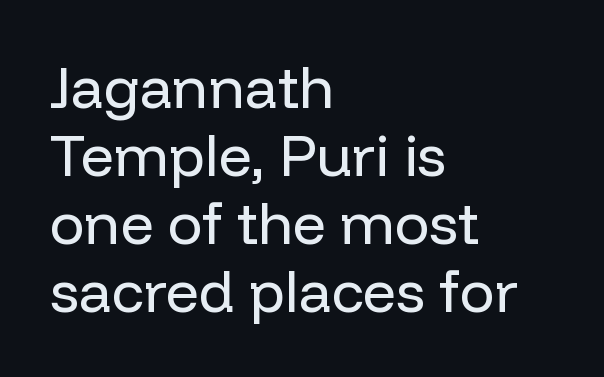
The image shows 58 px regular-weight sans-serif type, upright; set left-aligned, line spacing 1.17x, normal letter spacing, not underlined; low stroke contrast and a medium x-height.
